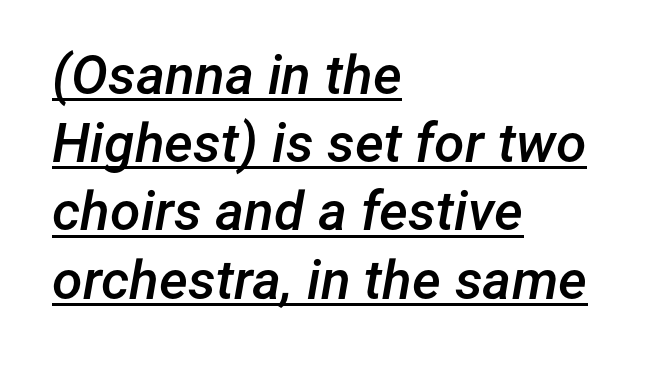
The letters are semibold — heavier than regular but short of a full bold. A baseline rule has been typeset under these characters. Is this a fixed-width face? No — the glyphs have proportional, varying widths. It's the slanting kind of type. A typesetter would call this zero additional tracking.
